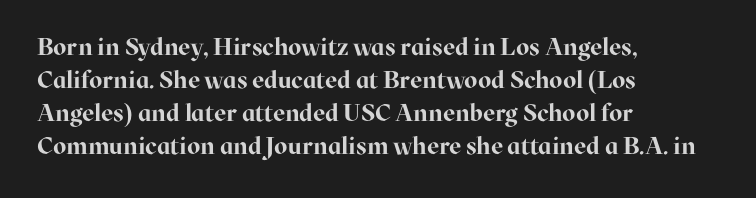
The image shows 24 px bold type, upright; set left-aligned, normal line spacing (1.38x), normal letter spacing, not underlined.
